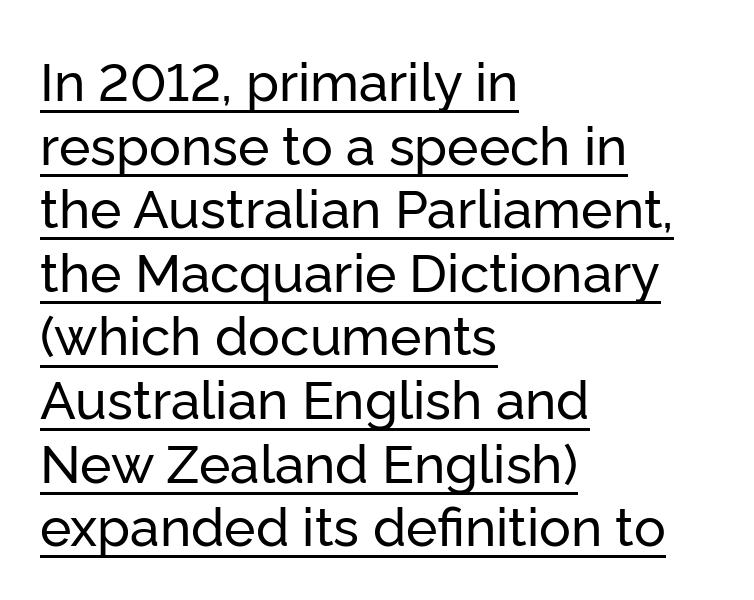
Look at the bottom of the vertical strokes: they stop flat, with no serifs. Upright lettering throughout. Has an underline been added? It has. These lines are rendered in a variable-pitch font.
